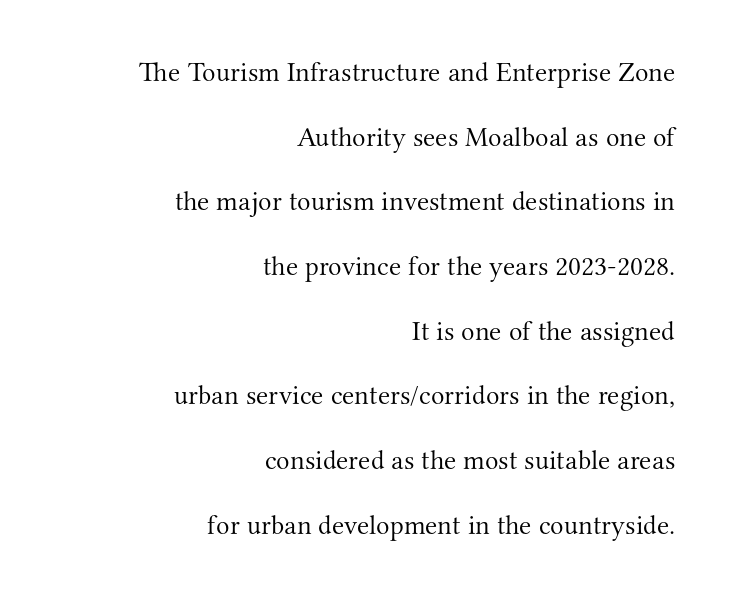
The image shows 28 px light serif type, upright; set right-aligned, loose line spacing (2.31x), normal letter spacing, not underlined; medium stroke contrast and a small x-height.
